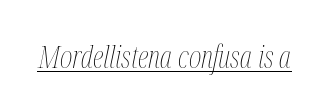
Q: Is the text bold? A: No.
Q: Is the text italic (slanted)? A: Yes, it leans right by about 12 degrees.
Q: Is the text underlined? A: Yes.
Q: Is the spacing between letters normal or unusually wide? A: Normal.
Q: Width (condensed, normal, or wide)? A: Condensed.
Q: Stroke contrast? A: Medium.
Q: x-height? A: Medium.
Q: Monospaced? A: No.
